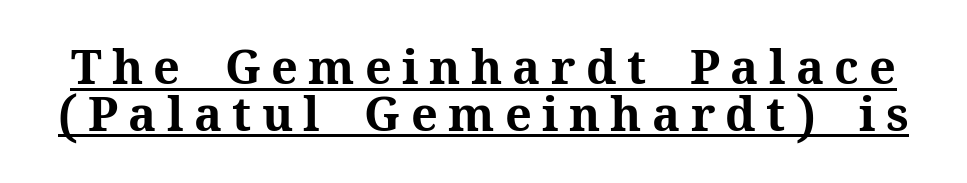
The typesetting leans heavy: a genuine bold. Does a line run under the words? Yes, clearly. The characters display serif detailing at their extremities. Do the characters align in a grid? No, the font is proportional.
